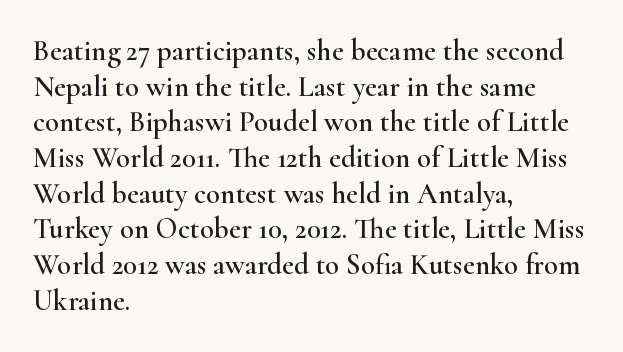
{"serif": "yes", "italic": "no", "width": "wide", "stroke_contrast": "high", "x_height": "small", "monospaced": "no", "underline": "no", "align": "left", "line_spacing_ratio": 1.23, "letter_spacing": "normal", "letter_spacing_em": 0.0, "glyph_px": 29}
